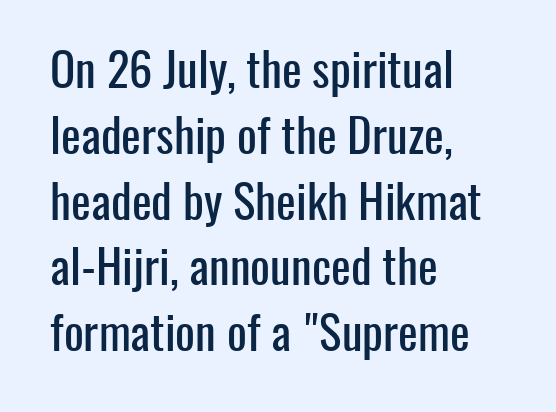
Q: Is the text italic (slanted)? A: No, it is upright.
Q: Is the typeface a serif or a sans-serif typeface? A: Sans-serif.
Q: Is the text underlined? A: No.
Q: How is the paragraph aligned? A: Left-aligned.
Q: Is the spacing between letters normal or unusually wide? A: Normal.
Q: Is the spacing between lines tight, normal or loose? A: Normal.
Q: Width (condensed, normal, or wide)? A: Condensed.
Q: Stroke contrast? A: Low.
Q: x-height? A: Medium.
Q: Monospaced? A: No.
